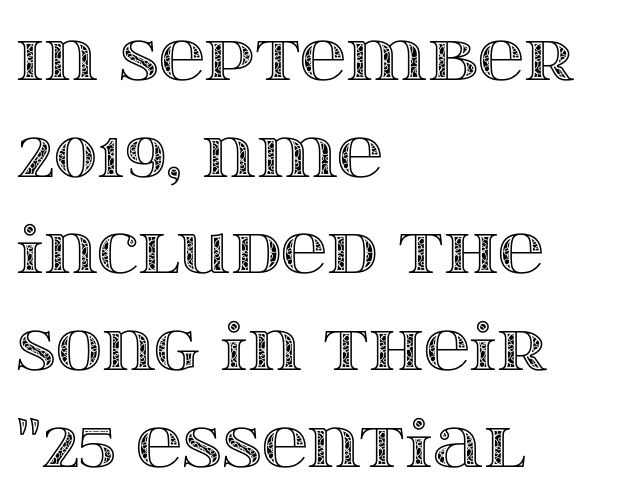
{"italic": "no", "width": "wide", "x_height": "large", "monospaced": "no", "underline": "no", "align": "left", "line_spacing": "normal", "line_spacing_ratio": 1.51, "letter_spacing": "normal", "letter_spacing_em": 0.0, "glyph_px": 64}
